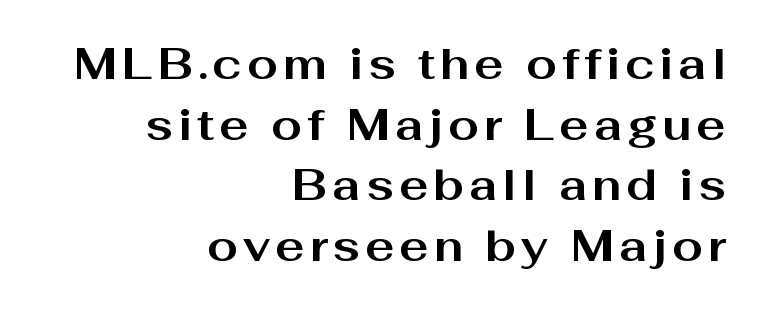
Q: Is the text bold? A: Yes.
Q: Is the text italic (slanted)? A: No, it is upright.
Q: Is the typeface a serif or a sans-serif typeface? A: Sans-serif.
Q: Is the text underlined? A: No.
Q: How is the paragraph aligned? A: Right-aligned.
Q: Is the spacing between lines tight, normal or loose? A: Normal.
Q: Width (condensed, normal, or wide)? A: Wide.
Q: Stroke contrast? A: Medium.
Q: x-height? A: Medium.
Q: Monospaced? A: No.
